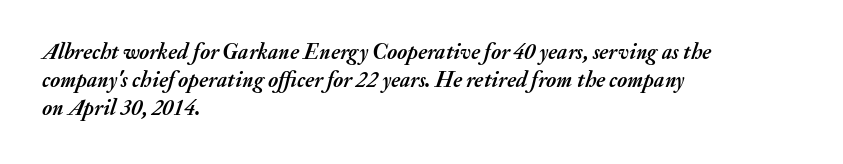
Students, note that the glyphs here touch the page at normal intervals. These lines stack with their left ends in a neat column. Has an underline been added? It has not. The whole block is typeset with a tilt. The block of text has a typical density, with ordinary space between rows.
